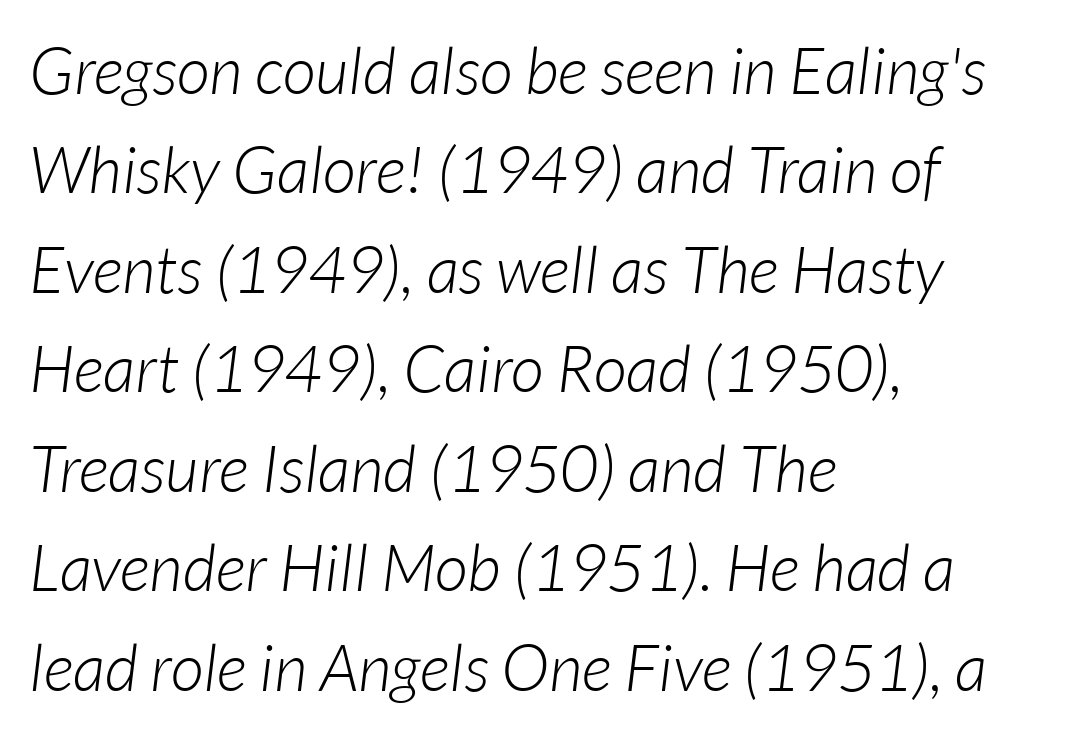
{"italic": "yes", "lean": "right", "slant_degrees": 7, "bold": "no", "weight": "light", "width": "normal", "stroke_contrast": "low", "x_height": "medium", "monospaced": "no", "underline": "no", "align": "left", "line_spacing": "normal", "line_spacing_ratio": 1.53, "letter_spacing": "normal", "letter_spacing_em": 0.0, "glyph_px": 65}
